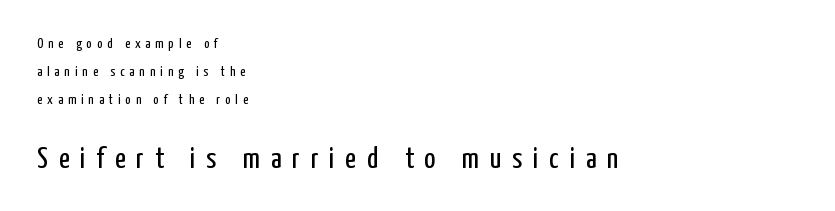
The image shows 30 px regular-weight, condensed sans-serif type, upright; set left-aligned, loose line spacing (2.0x), unusually wide letter spacing (+0.36 em), not underlined; the second (bottom) block is 2.14x larger; low stroke contrast and a medium x-height.
